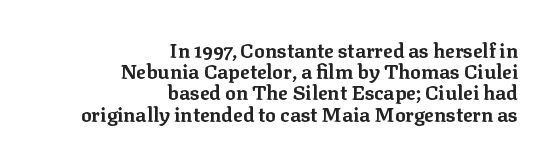
The image shows 20 px bold type, upright; set right-aligned, tight line spacing (1.06x), normal letter spacing, not underlined.
